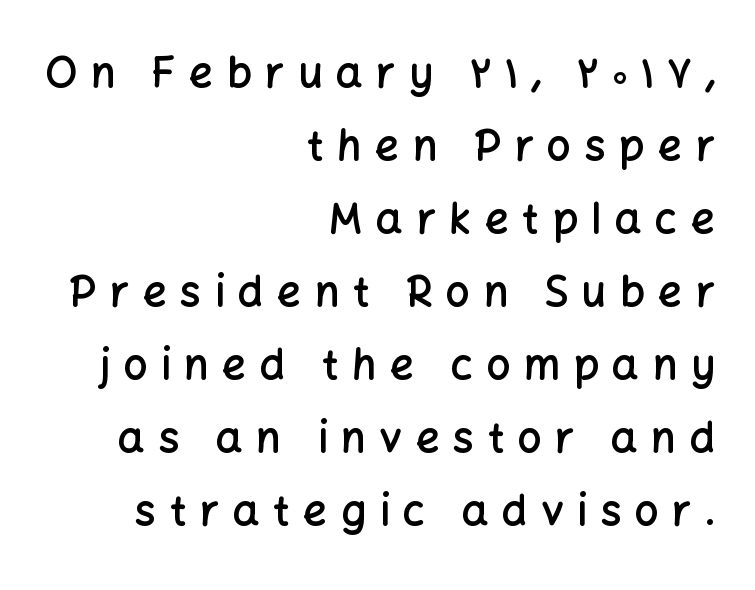
Q: Is the text bold? A: Semi-bold.
Q: Is the text italic (slanted)? A: No, it is upright.
Q: Is the typeface a serif or a sans-serif typeface? A: Sans-serif.
Q: Is the text underlined? A: No.
Q: How is the paragraph aligned? A: Right-aligned.
Q: Is the spacing between letters normal or unusually wide? A: Unusually wide.
Q: Width (condensed, normal, or wide)? A: Normal.
Q: Stroke contrast? A: Low.
Q: x-height? A: Medium.
Q: Monospaced? A: No.
